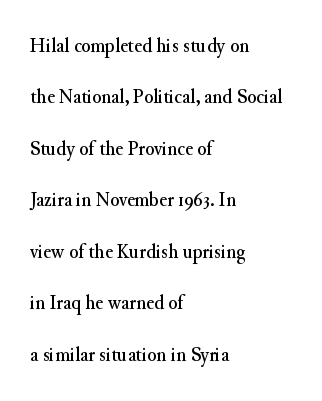
Q: Is the text italic (slanted)? A: No, it is upright.
Q: Is the text underlined? A: No.
Q: How is the paragraph aligned? A: Left-aligned.
Q: Is the spacing between letters normal or unusually wide? A: Normal.
Q: Is the spacing between lines tight, normal or loose? A: Loose.
